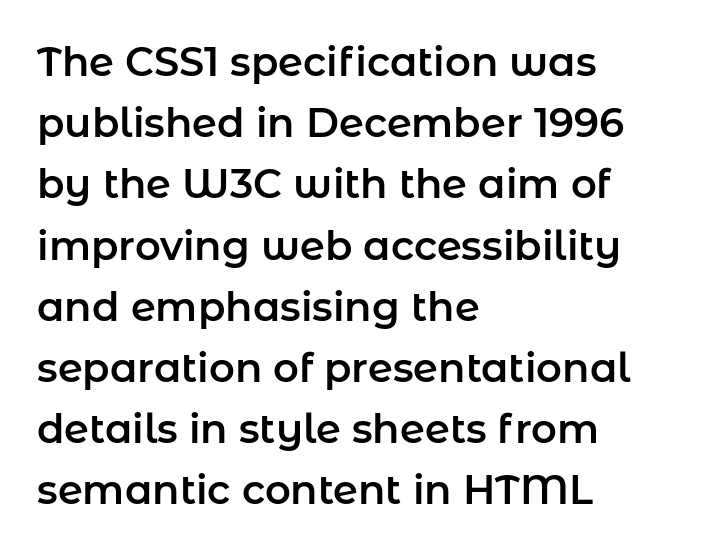
Short note: letters normally spaced. Characters remain perfectly vertical along every line. A normal amount of white space separates one row of letters from the next. A bare baseline throughout the passage. In terms of letterform style, serifs are entirely absent. The rendering uses natural spacing where letterforms have individual widths.
